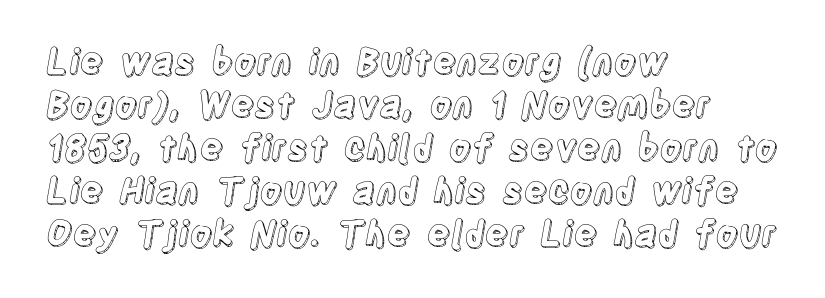
Q: Is the text italic (slanted)? A: Yes.
Q: Is the text underlined? A: No.
Q: How is the paragraph aligned? A: Left-aligned.
Q: Is the spacing between letters normal or unusually wide? A: Normal.
Q: Width (condensed, normal, or wide)? A: Condensed.
Q: x-height? A: Large.
Q: Monospaced? A: No.
